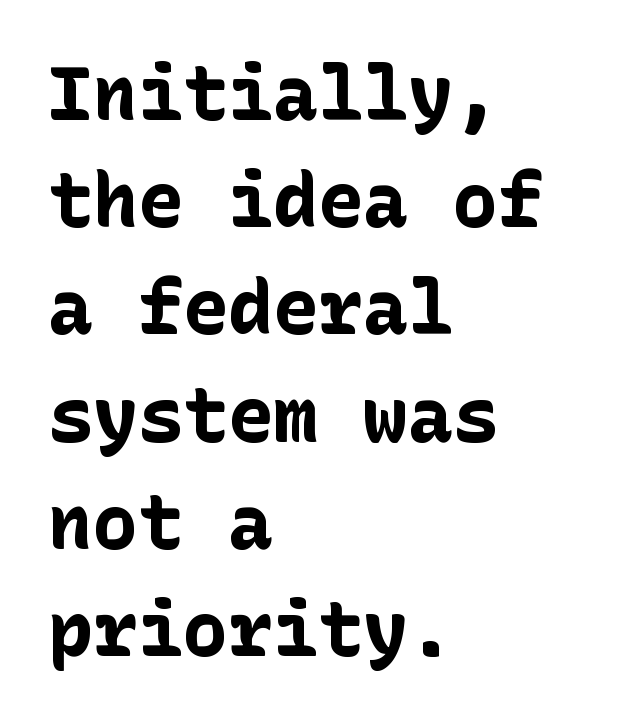
{"serif": "no", "italic": "no", "bold": "yes", "weight": "bold", "width": "normal", "stroke_contrast": "low", "x_height": "medium", "underline": "no", "align": "left", "line_spacing": "normal", "line_spacing_ratio": 1.43, "letter_spacing": "normal", "letter_spacing_em": 0.0, "glyph_px": 75}
